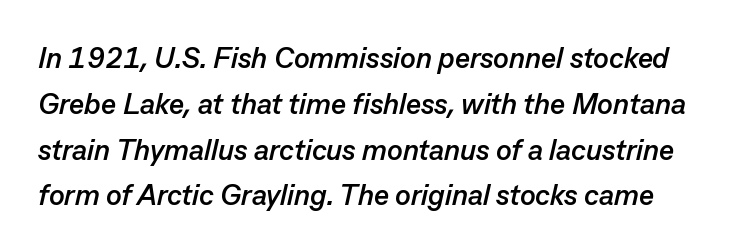
{"italic": "yes", "lean": "right", "slant_degrees": 13, "bold": "yes", "weight": "semibold", "width": "normal", "stroke_contrast": "low", "x_height": "medium", "monospaced": "no", "underline": "no", "line_spacing": "normal", "line_spacing_ratio": 1.58, "letter_spacing": "normal", "letter_spacing_em": 0.0, "glyph_px": 29}
